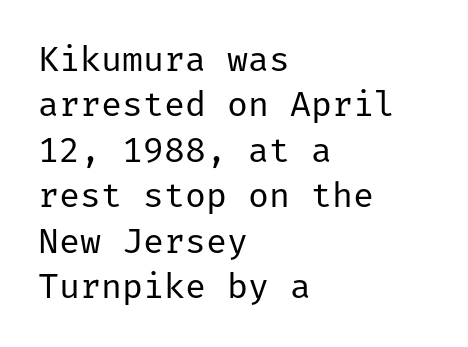
How would I describe the line gaps? Plain and ordinary. Each line starts at the same left margin while the right side varies. Underlining? Definitely not there. Unbolded letterforms with no extra heft.
